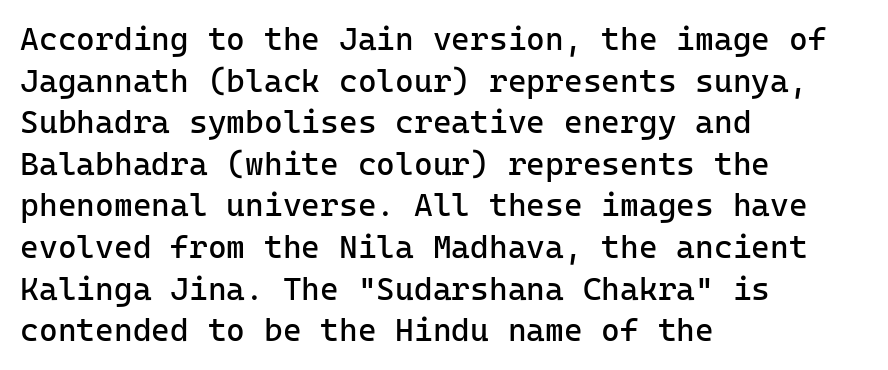
{"serif": "no", "italic": "no", "bold": "no", "weight": "regular", "width": "normal", "stroke_contrast": "low", "x_height": "medium", "monospaced": "yes", "underline": "no", "align": "left", "line_spacing": "normal", "line_spacing_ratio": 1.3, "letter_spacing": "normal", "letter_spacing_em": 0.0, "glyph_px": 32}
